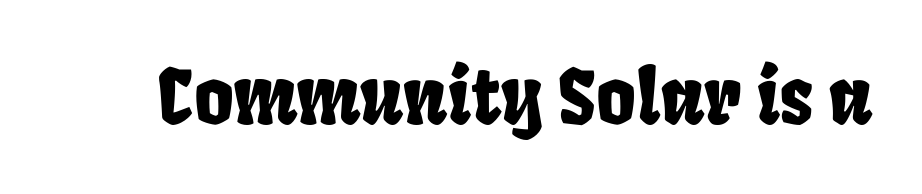
Q: Is the typeface a serif or a sans-serif typeface? A: Sans-serif.
Q: Is the text underlined? A: No.
Q: Is the spacing between letters normal or unusually wide? A: Normal.
Q: Width (condensed, normal, or wide)? A: Condensed.
Q: Stroke contrast? A: Low.
Q: x-height? A: Large.
Q: Monospaced? A: No.
